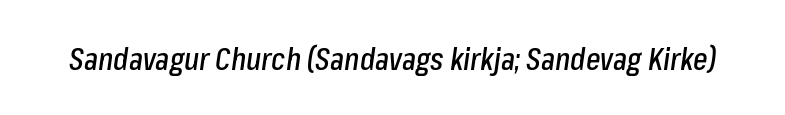
Letters rest on an invisible, unmarked baseline. If you drew a line through each stem, it would be angled. Is this a fixed-width face? No — the glyphs have proportional, varying widths. Short note: letters normally spaced.
